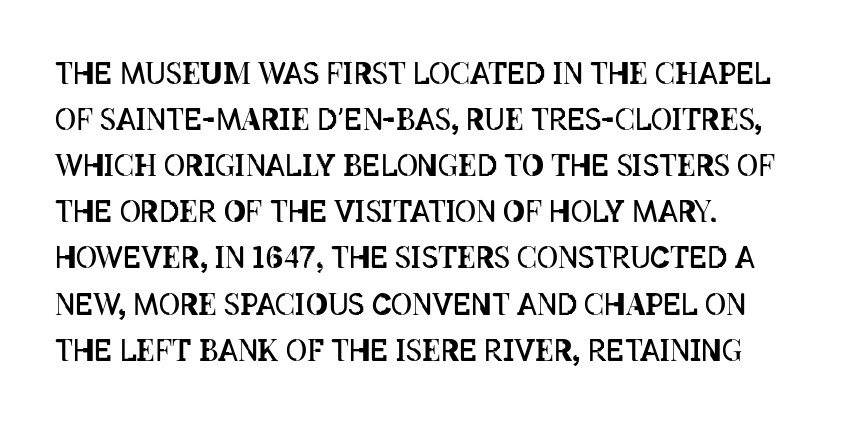
These lines are rendered in a variable-pitch font. Upright lettering throughout. The typeface has the unassuming heft of standard copy or less. Inter-character spacing is left at the font's built-in metrics.
